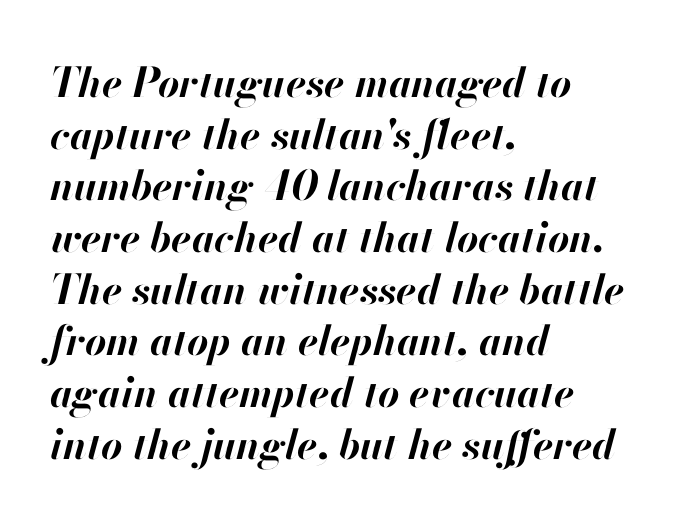
{"italic": "yes", "lean": "right", "slant_degrees": 13, "bold": "yes", "weight": "bold", "width": "normal", "stroke_contrast": "high", "x_height": "small", "monospaced": "no", "underline": "no", "align": "left", "line_spacing": "normal", "line_spacing_ratio": 1.26, "letter_spacing": "normal", "letter_spacing_em": 0.0, "glyph_px": 41}
